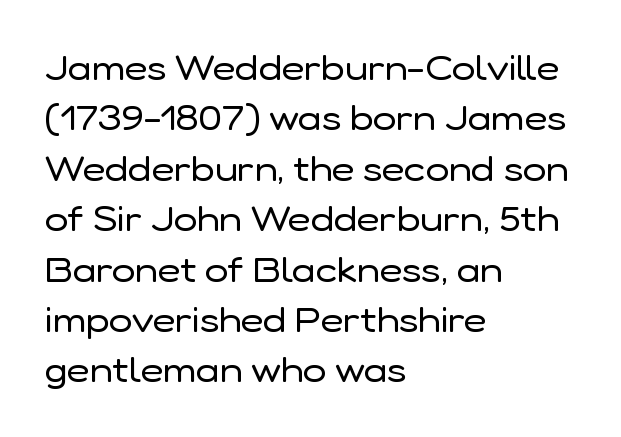
Q: Is the text bold? A: No.
Q: Is the text italic (slanted)? A: No, it is upright.
Q: Is the typeface a serif or a sans-serif typeface? A: Sans-serif.
Q: Is the text underlined? A: No.
Q: How is the paragraph aligned? A: Left-aligned.
Q: Is the spacing between letters normal or unusually wide? A: Normal.
Q: Is the spacing between lines tight, normal or loose? A: Normal.
Q: Width (condensed, normal, or wide)? A: Normal.
Q: Stroke contrast? A: Low.
Q: x-height? A: Medium.
Q: Monospaced? A: No.
